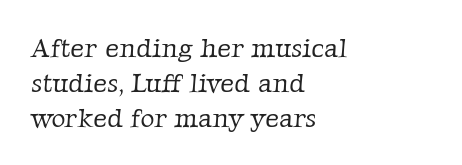
Q: Is the text bold? A: No.
Q: Is the text underlined? A: No.
Q: How is the paragraph aligned? A: Left-aligned.
Q: Is the spacing between letters normal or unusually wide? A: Normal.
Q: Is the spacing between lines tight, normal or loose? A: Normal.
